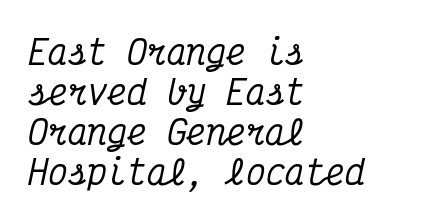
The image shows 33 px condensed serif type, italic (leaning right), monospaced; set left-aligned, line spacing 1.21x, normal letter spacing, not underlined; medium stroke contrast and a medium x-height.
